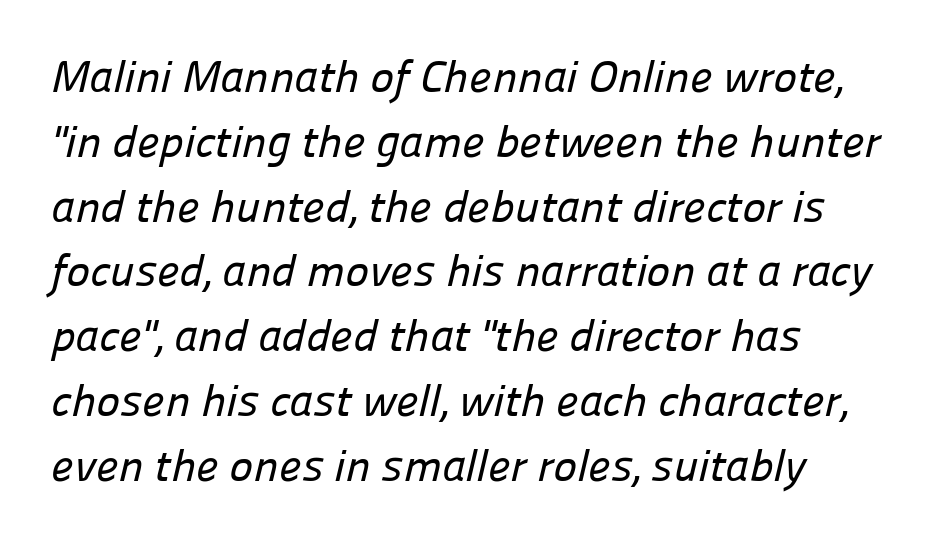
{"serif": "no", "width": "normal", "stroke_contrast": "low", "x_height": "medium", "monospaced": "no", "underline": "no", "align": "left", "line_spacing": "normal", "line_spacing_ratio": 1.44, "letter_spacing": "normal", "letter_spacing_em": 0.0, "glyph_px": 45}
